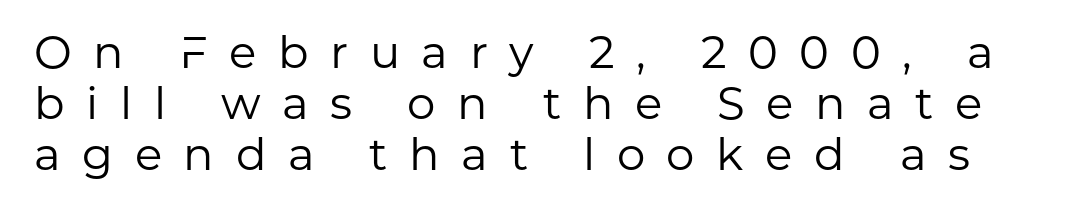
The line texture is sparse and dotted thanks to wide tracking. Honestly, the rows look squashed on top of each other. Nothing heavy about these letters — not bold at all. No feet cap the strokes, marking this as sans-serif type. Spacing verdict: proportional, widths tailored to each character.
